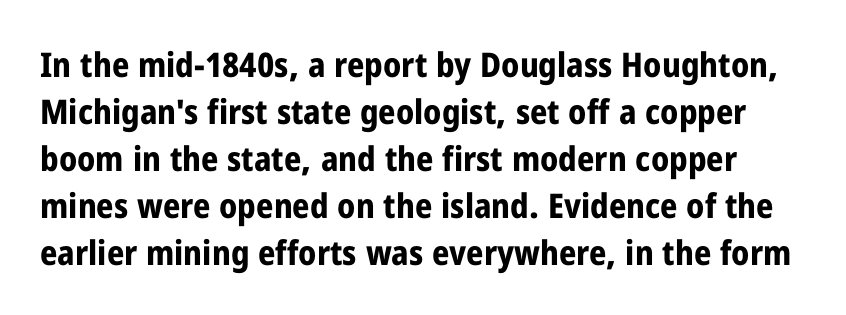
{"serif": "no", "italic": "no", "bold": "yes", "weight": "bold", "width": "condensed", "stroke_contrast": "low", "x_height": "medium", "monospaced": "no", "underline": "no", "line_spacing": "normal", "line_spacing_ratio": 1.38, "letter_spacing": "normal", "letter_spacing_em": 0.0, "glyph_px": 34}
